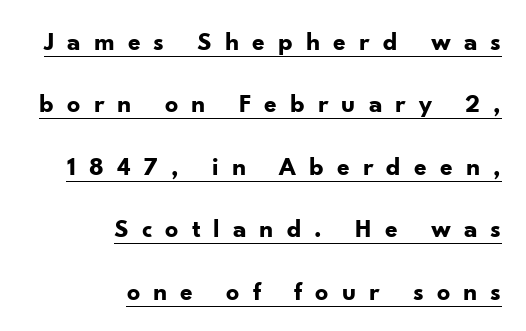
{"italic": "no", "bold": "yes", "underline": "yes", "align": "right", "line_spacing": "loose", "line_spacing_ratio": 2.4, "letter_spacing": "wide", "letter_spacing_em": 0.5, "glyph_px": 26}
